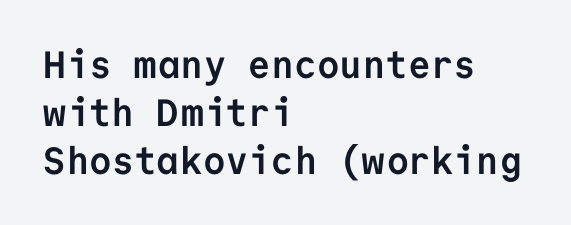
The image shows 38 px semibold sans-serif type, upright, monospaced; set left-aligned, normal line spacing (1.26x), normal letter spacing, not underlined; low stroke contrast and a medium x-height.
